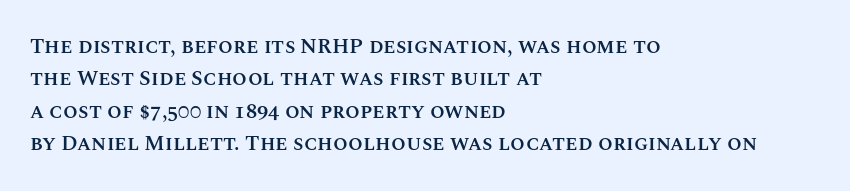
The image shows 21 px text type, upright; set left-aligned, normal line spacing (1.54x), normal letter spacing, not underlined.
